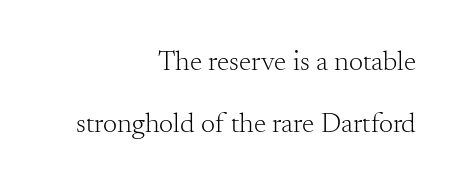
The image shows 28 px light serif type, upright; set right-aligned, loose line spacing (2.2x), normal letter spacing, not underlined; medium stroke contrast and a small x-height.
